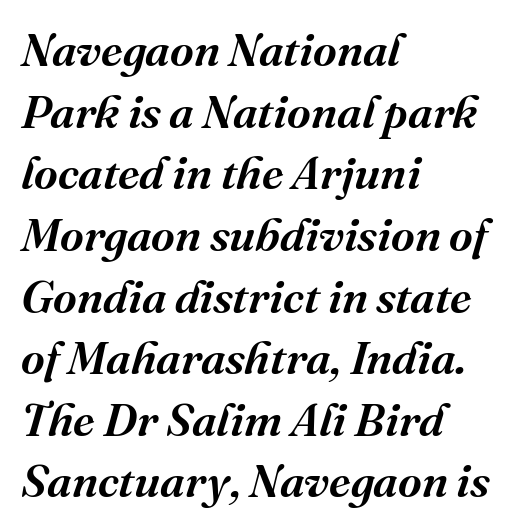
{"serif": "yes", "italic": "yes", "lean": "right", "slant_degrees": 16, "width": "normal", "stroke_contrast": "medium", "x_height": "medium", "monospaced": "no", "underline": "no", "align": "left", "line_spacing": "normal", "line_spacing_ratio": 1.34, "letter_spacing": "normal", "letter_spacing_em": 0.0, "glyph_px": 46}
